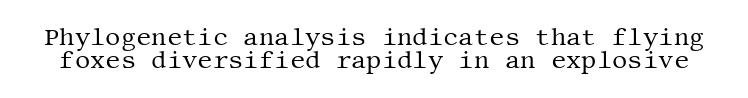
Check under the words: just untouched page. No italicization has been applied; the sample stays upright. Honestly, the rows look squashed on top of each other. Vertical stems look standard width or narrower in stroke. Caption: standard tracking, unaltered.
